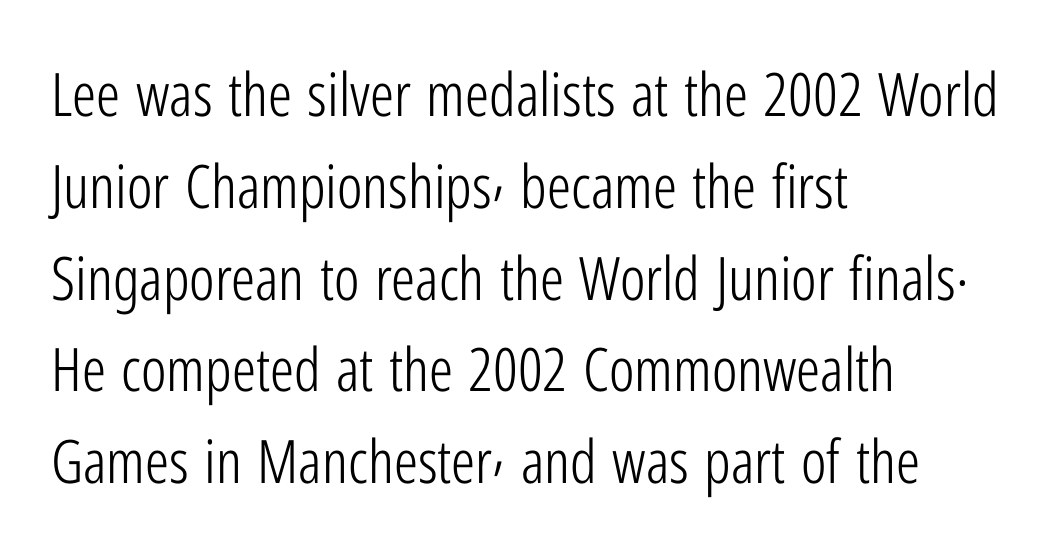
Spacing verdict: proportional, widths tailored to each character. The vertical gap from one line to the next is medium. These lines stack with their left ends in a neat column. The lettering holds an erect, upright posture throughout. Note: no serifs on the glyphs. Words float on clear page, feet unadorned.
